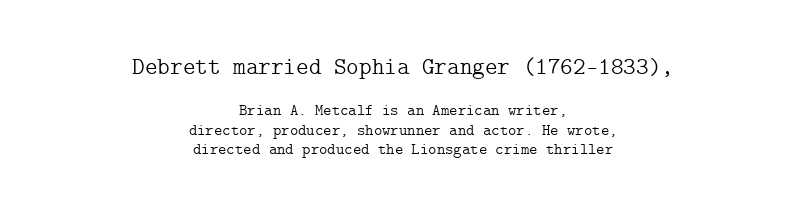
{"italic": "no", "bold": "no", "underline": "no", "align": "center", "line_spacing_ratio": 1.21, "letter_spacing": "normal", "letter_spacing_em": 0.0, "larger_block": "first", "size_ratio": 1.5, "glyph_px": 24}
